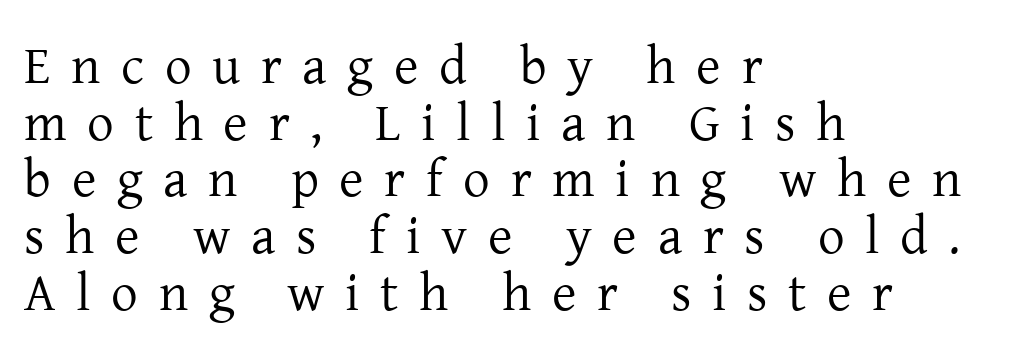
No letter is thick-stroked: the sample isn't bold. A classic flush-left, rag-right setting is used for this passage. The text was rendered using a seriffed face with decorative stroke endings. The foot of each line stays bare and open.
